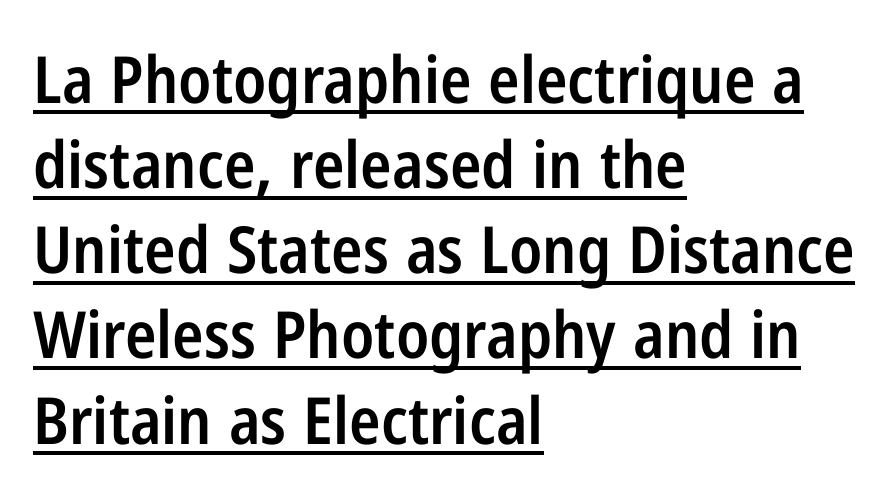
Q: Is the text bold? A: Semi-bold.
Q: Is the text italic (slanted)? A: No, it is upright.
Q: Is the typeface a serif or a sans-serif typeface? A: Sans-serif.
Q: Is the text underlined? A: Yes.
Q: How is the paragraph aligned? A: Left-aligned.
Q: Is the spacing between letters normal or unusually wide? A: Normal.
Q: Is the spacing between lines tight, normal or loose? A: Normal.
Q: Width (condensed, normal, or wide)? A: Condensed.
Q: Stroke contrast? A: Low.
Q: x-height? A: Medium.
Q: Monospaced? A: No.
